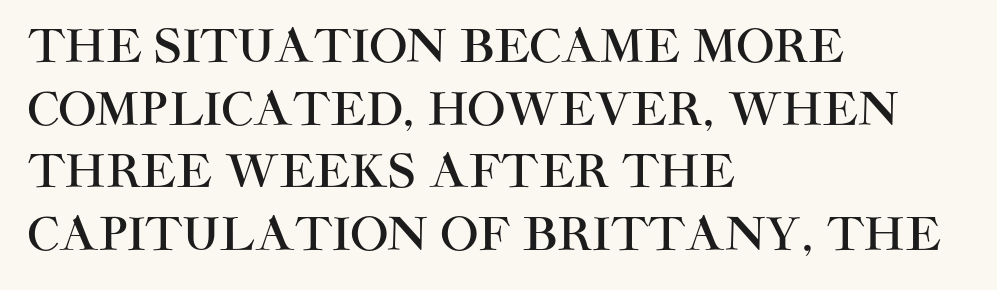
The image shows 45 px sans-serif type, upright; set left-aligned, normal line spacing (1.39x), normal letter spacing, not underlined; high stroke contrast and a large x-height.
